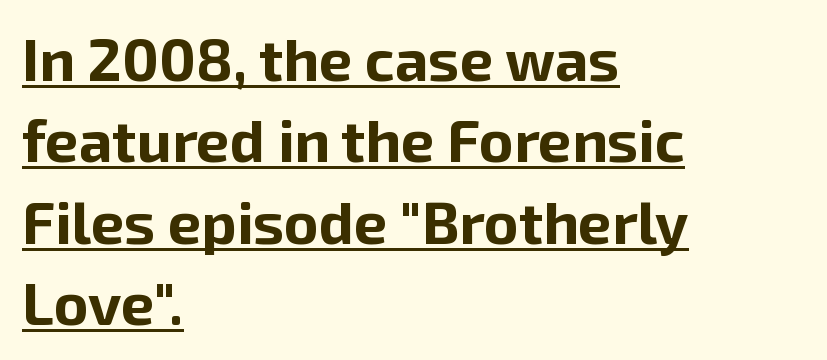
You can tell it's not italic because the verticals are truly vertical. The rendering uses natural spacing where letterforms have individual widths. Strong, thick strokes mark this as bold type. Each new line begins a customary step beneath the previous one.
